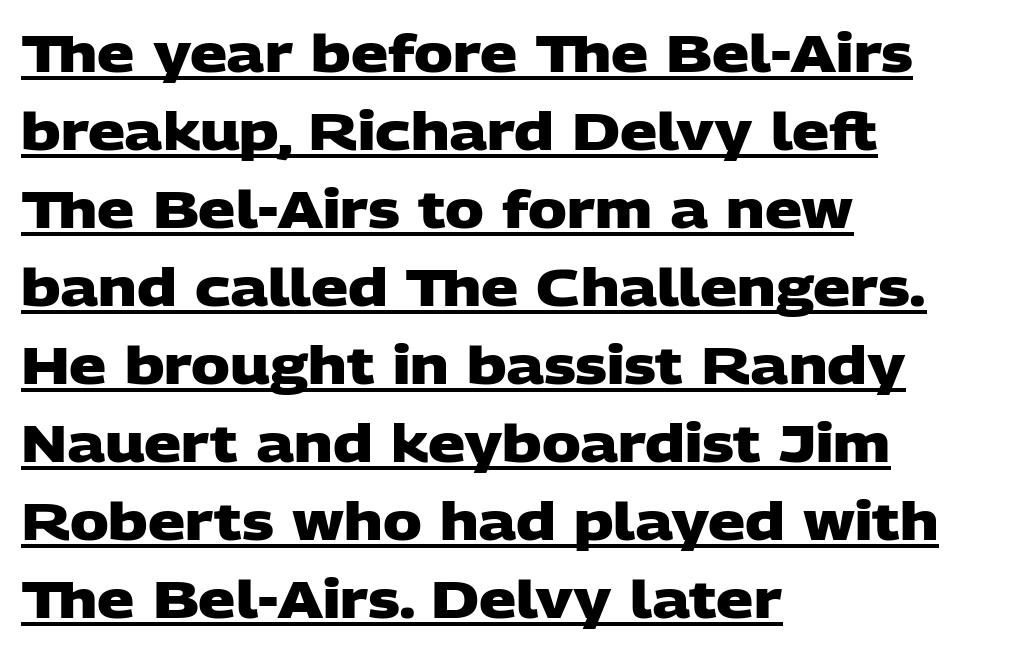
{"serif": "no", "bold": "yes", "weight": "heavy", "width": "wide", "stroke_contrast": "low", "x_height": "large", "monospaced": "no", "underline": "yes", "align": "left", "line_spacing": "normal", "line_spacing_ratio": 1.5, "letter_spacing": "normal", "letter_spacing_em": 0.0, "glyph_px": 52}
